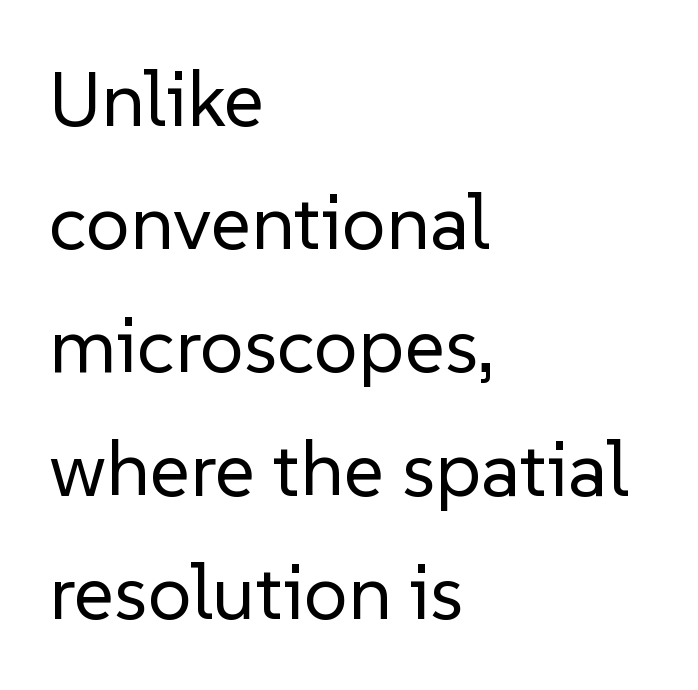
{"serif": "no", "italic": "no", "bold": "no", "weight": "regular", "width": "normal", "stroke_contrast": "low", "x_height": "medium", "monospaced": "no", "underline": "no", "align": "left", "line_spacing": "normal", "line_spacing_ratio": 1.58, "letter_spacing": "normal", "letter_spacing_em": 0.0, "glyph_px": 78}
